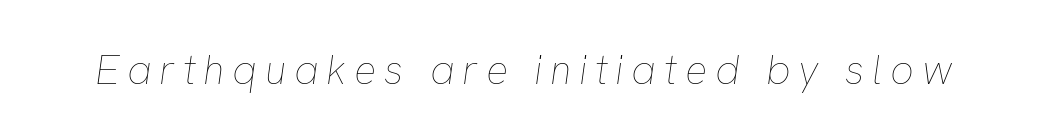
{"italic": "yes", "lean": "right", "slant_degrees": 8, "bold": "no", "weight": "thin", "width": "normal", "stroke_contrast": "low", "x_height": "medium", "monospaced": "no", "underline": "no", "glyph_px": 41}
